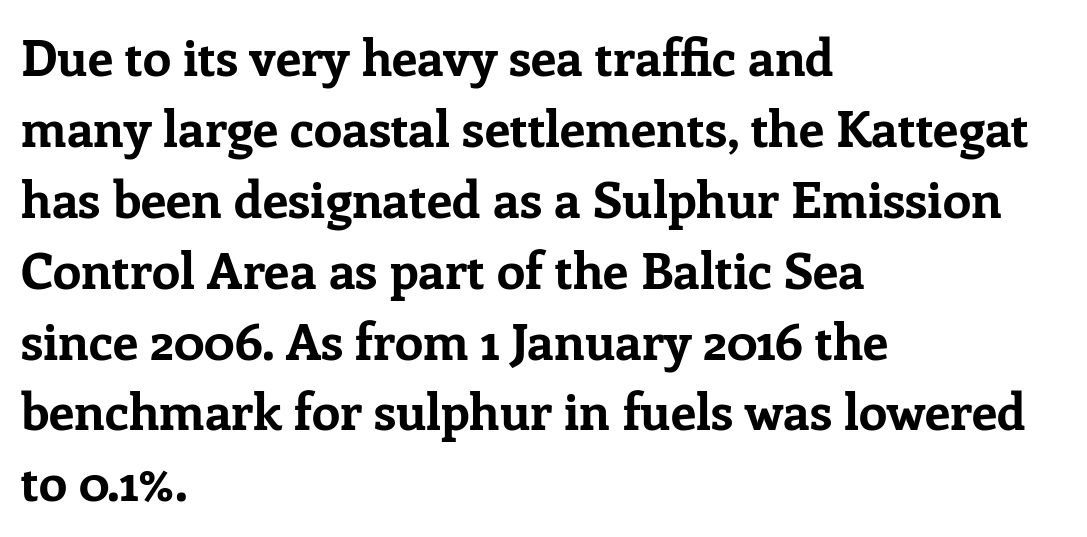
{"serif": "yes", "italic": "no", "bold": "yes", "weight": "bold", "width": "normal", "stroke_contrast": "low", "x_height": "medium", "monospaced": "no", "underline": "no", "align": "left", "line_spacing": "normal", "line_spacing_ratio": 1.39, "letter_spacing": "normal", "letter_spacing_em": 0.0, "glyph_px": 51}
